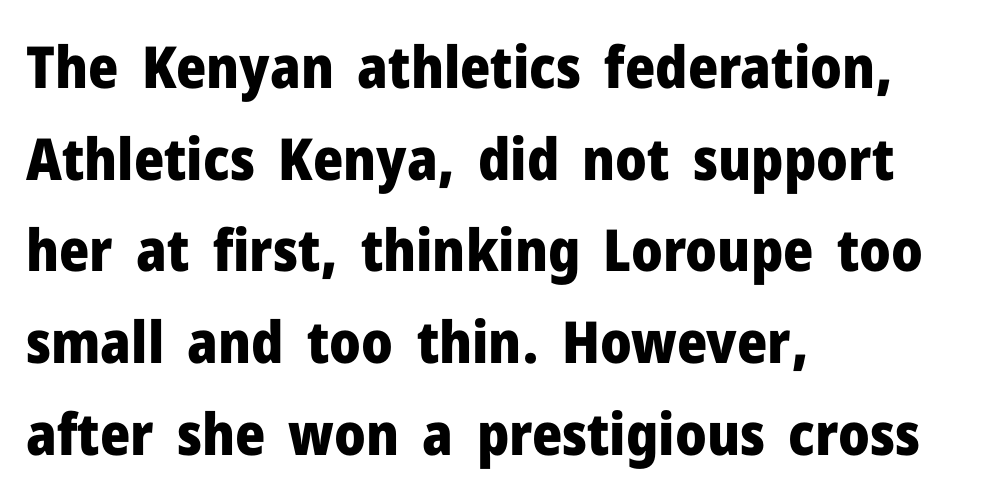
Q: Is the text bold? A: Yes.
Q: Is the text italic (slanted)? A: No, it is upright.
Q: Is the typeface a serif or a sans-serif typeface? A: Sans-serif.
Q: Is the text underlined? A: No.
Q: How is the paragraph aligned? A: Left-aligned.
Q: Is the spacing between letters normal or unusually wide? A: Normal.
Q: Is the spacing between lines tight, normal or loose? A: Normal.
Q: Width (condensed, normal, or wide)? A: Normal.
Q: Stroke contrast? A: Low.
Q: x-height? A: Medium.
Q: Monospaced? A: No.
